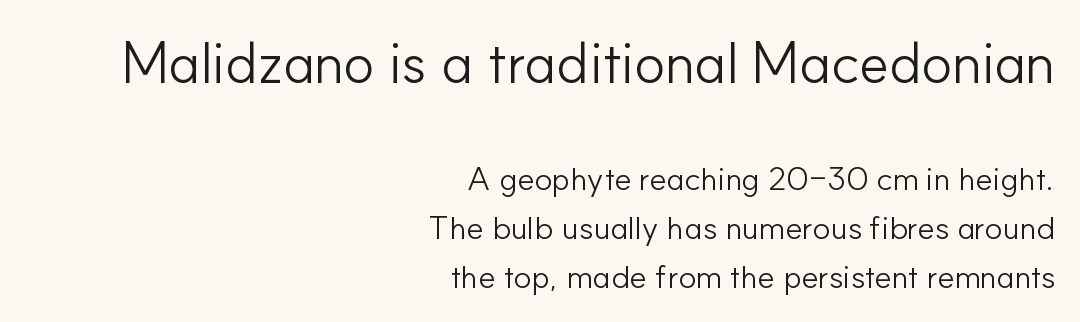
{"serif": "no", "italic": "no", "bold": "no", "weight": "light", "width": "normal", "stroke_contrast": "low", "x_height": "small", "monospaced": "no", "underline": "no", "align": "right", "line_spacing": "normal", "line_spacing_ratio": 1.48, "letter_spacing": "normal", "letter_spacing_em": 0.0, "larger_block": "first", "size_ratio": 1.76, "glyph_px": 58}
